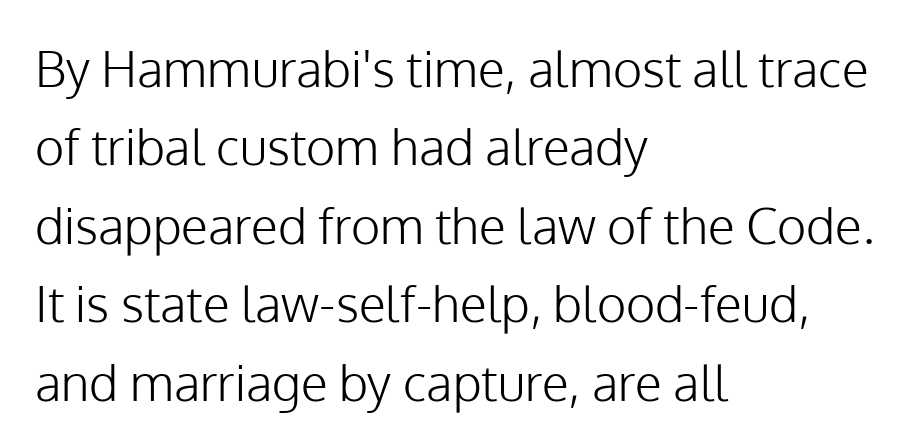
{"serif": "no", "italic": "no", "bold": "no", "weight": "light", "width": "normal", "stroke_contrast": "low", "x_height": "medium", "monospaced": "no", "underline": "no", "align": "left", "line_spacing": "normal", "line_spacing_ratio": 1.57, "letter_spacing": "normal", "letter_spacing_em": 0.0, "glyph_px": 50}
